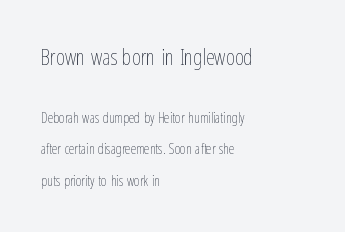
The image shows 22 px text type, upright; set left-aligned, loose line spacing (2.24x), normal letter spacing, not underlined; the first (top) block is 1.57x larger.
